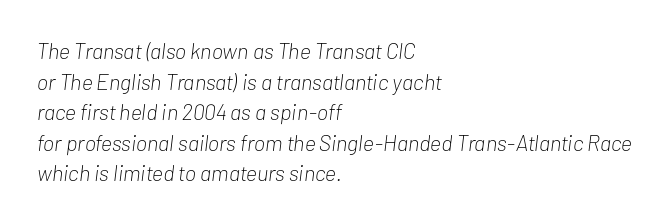
{"italic": "yes", "lean": "right", "slant_degrees": 7, "bold": "no", "underline": "no", "align": "left", "line_spacing": "normal", "line_spacing_ratio": 1.39, "letter_spacing": "normal", "letter_spacing_em": 0.0, "glyph_px": 22}
